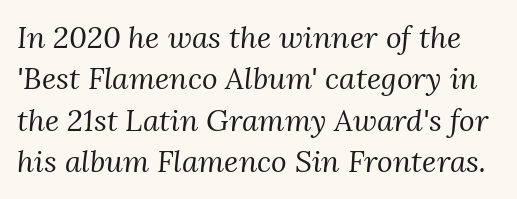
The image shows 30 px regular-weight serif type, italic (leaning right); set normal line spacing (1.38x), normal letter spacing, not underlined; medium stroke contrast and a medium x-height.
